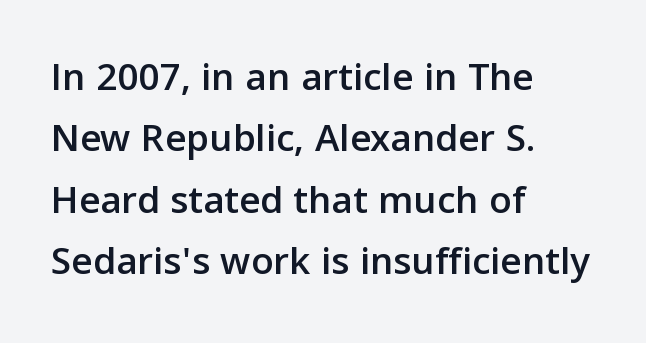
{"serif": "no", "italic": "no", "width": "normal", "stroke_contrast": "low", "x_height": "medium", "monospaced": "no", "underline": "no", "align": "left", "line_spacing": "normal", "line_spacing_ratio": 1.5, "letter_spacing": "normal", "letter_spacing_em": 0.0, "glyph_px": 41}
